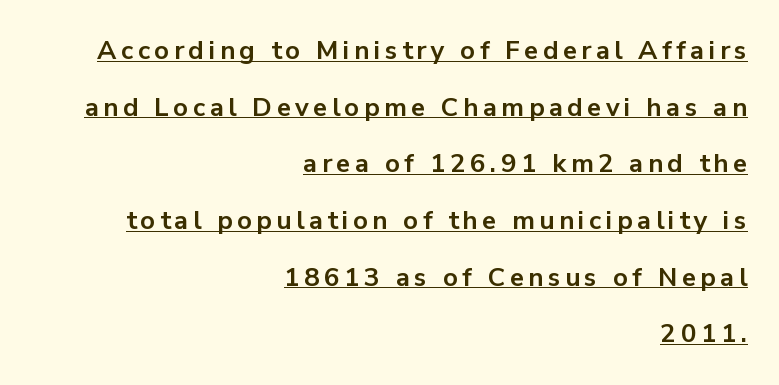
The image shows 26 px bold type, upright; set right-aligned, loose line spacing (2.18x), underlined.
